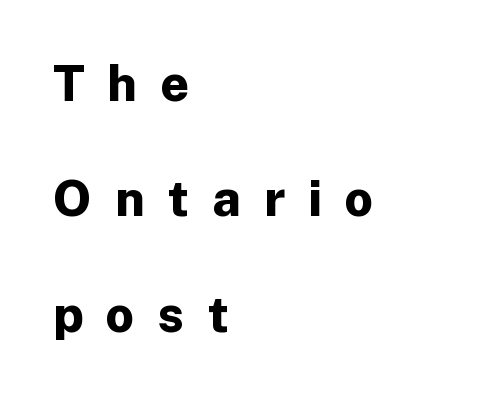
Q: Is the text bold? A: Yes.
Q: Is the text italic (slanted)? A: No, it is upright.
Q: Is the typeface a serif or a sans-serif typeface? A: Sans-serif.
Q: Is the text underlined? A: No.
Q: How is the paragraph aligned? A: Left-aligned.
Q: Is the spacing between letters normal or unusually wide? A: Unusually wide.
Q: Is the spacing between lines tight, normal or loose? A: Loose.
Q: Width (condensed, normal, or wide)? A: Normal.
Q: Stroke contrast? A: Low.
Q: x-height? A: Medium.
Q: Monospaced? A: No.
